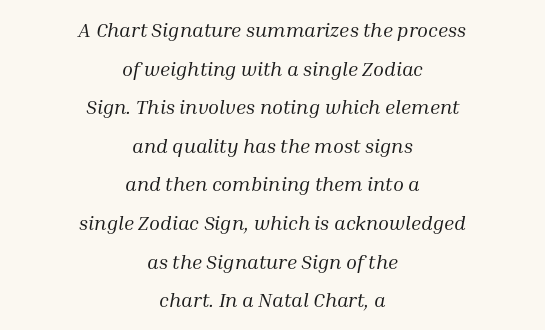
{"italic": "yes", "lean": "right", "slant_degrees": 10, "bold": "no", "underline": "no", "align": "center", "line_spacing": "loose", "line_spacing_ratio": 1.93, "letter_spacing": "normal", "letter_spacing_em": 0.0, "glyph_px": 20}
